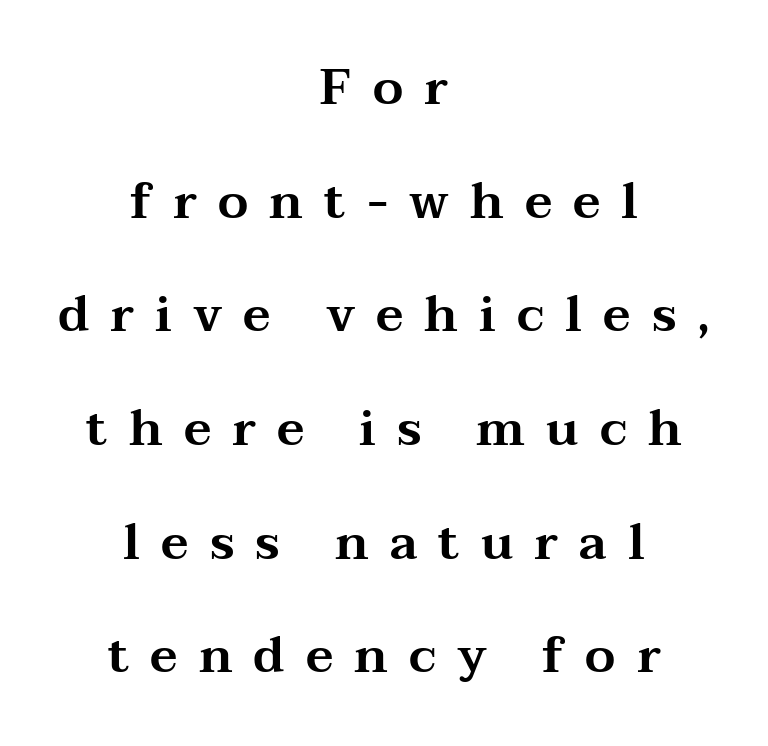
Q: Is the text italic (slanted)? A: No, it is upright.
Q: Is the typeface a serif or a sans-serif typeface? A: Serif.
Q: Is the text underlined? A: No.
Q: How is the paragraph aligned? A: Centered.
Q: Is the spacing between letters normal or unusually wide? A: Unusually wide.
Q: Is the spacing between lines tight, normal or loose? A: Loose.
Q: Width (condensed, normal, or wide)? A: Wide.
Q: Stroke contrast? A: Medium.
Q: x-height? A: Medium.
Q: Monospaced? A: No.
